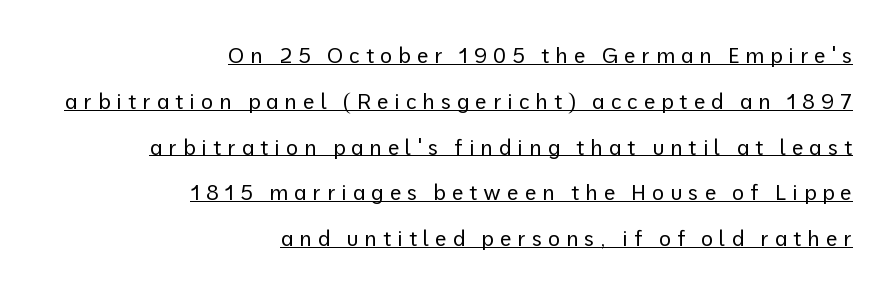
Caption: multi-line text, flush right, ragged left. Ascenders rise straight up at ninety degrees. What stands out about the letter spacing? Its width — letters are far apart. Loosely led — the rows are spread out.
